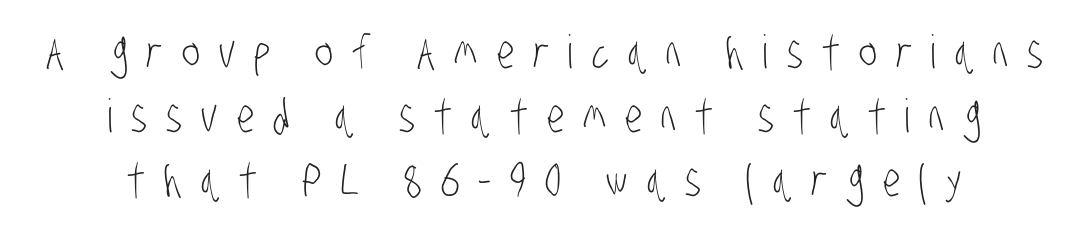
Q: Is the text bold? A: No.
Q: Is the typeface a serif or a sans-serif typeface? A: Sans-serif.
Q: Is the text underlined? A: No.
Q: How is the paragraph aligned? A: Centered.
Q: Is the spacing between letters normal or unusually wide? A: Unusually wide.
Q: Is the spacing between lines tight, normal or loose? A: Normal.
Q: Width (condensed, normal, or wide)? A: Condensed.
Q: Stroke contrast? A: Low.
Q: x-height? A: Large.
Q: Monospaced? A: No.
